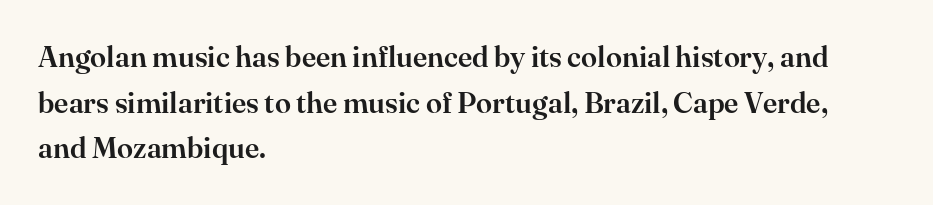
{"serif": "yes", "italic": "no", "width": "normal", "stroke_contrast": "high", "x_height": "small", "monospaced": "no", "underline": "no", "align": "left", "line_spacing": "normal", "line_spacing_ratio": 1.57, "letter_spacing": "normal", "letter_spacing_em": 0.0, "glyph_px": 29}
